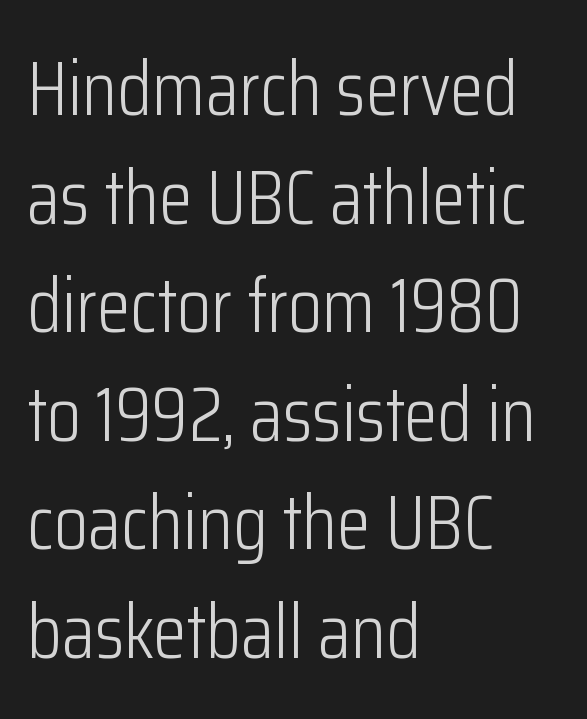
{"serif": "no", "italic": "no", "bold": "no", "weight": "light", "width": "condensed", "stroke_contrast": "low", "x_height": "medium", "monospaced": "no", "underline": "no", "align": "left", "line_spacing": "normal", "line_spacing_ratio": 1.41, "letter_spacing": "normal", "letter_spacing_em": 0.0, "glyph_px": 77}
